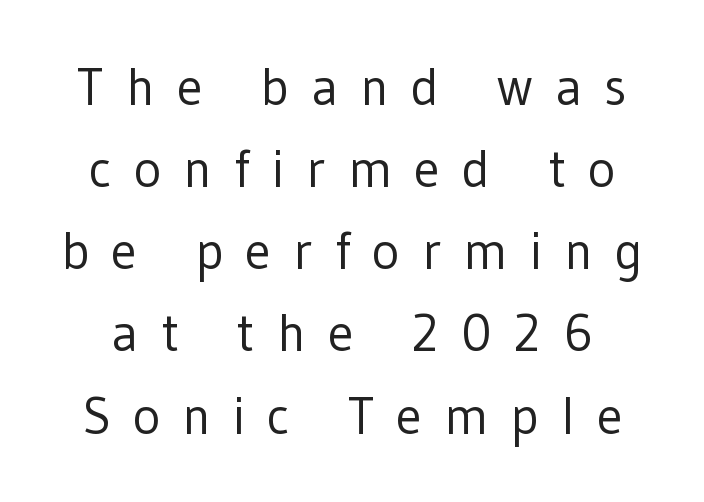
The image shows 52 px regular-weight sans-serif type, upright; set normal line spacing (1.58x), unusually wide letter spacing (+0.43 em), not underlined; low stroke contrast and a medium x-height.
